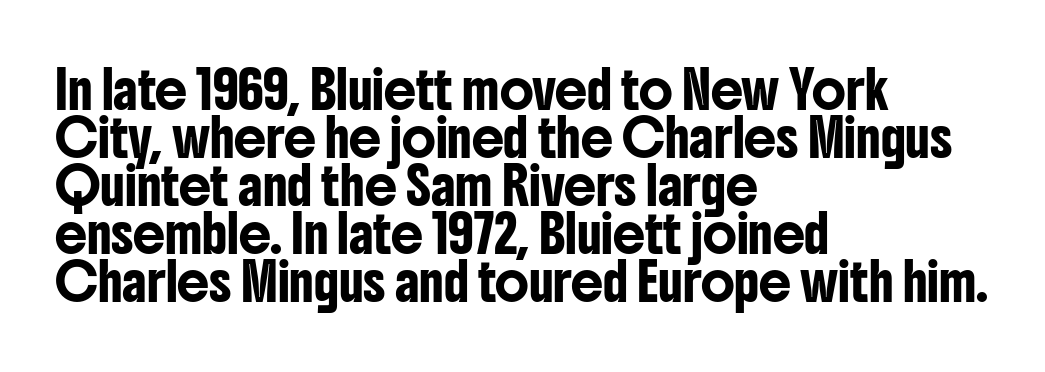
Q: Is the text italic (slanted)? A: No, it is upright.
Q: Is the typeface a serif or a sans-serif typeface? A: Sans-serif.
Q: Is the text underlined? A: No.
Q: How is the paragraph aligned? A: Left-aligned.
Q: Is the spacing between letters normal or unusually wide? A: Normal.
Q: Is the spacing between lines tight, normal or loose? A: Normal.
Q: Width (condensed, normal, or wide)? A: Condensed.
Q: Stroke contrast? A: Low.
Q: x-height? A: Medium.
Q: Monospaced? A: No.
